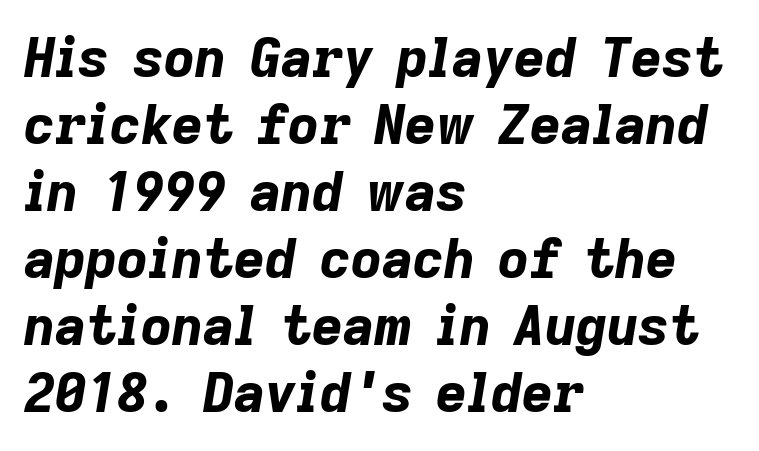
{"italic": "yes", "lean": "right", "slant_degrees": 9, "bold": "yes", "weight": "bold", "width": "normal", "stroke_contrast": "low", "x_height": "medium", "monospaced": "no", "underline": "no", "align": "left", "line_spacing_ratio": 1.24, "letter_spacing": "normal", "letter_spacing_em": 0.0, "glyph_px": 54}
